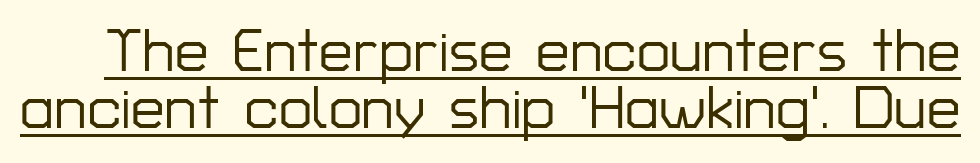
The image shows 60 px sans-serif type, upright; set tight line spacing (0.95x), normal letter spacing, underlined; low stroke contrast and a medium x-height.
